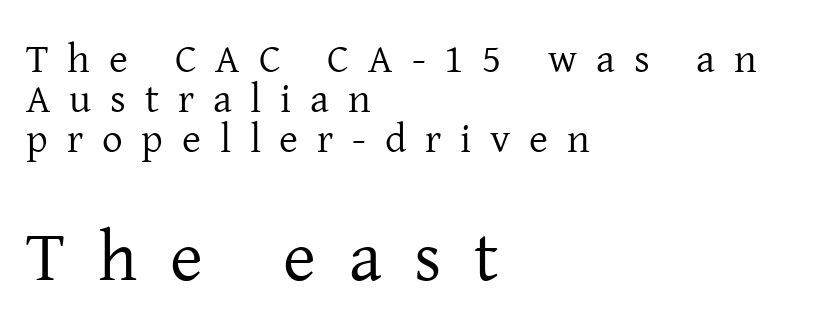
The image shows 71 px regular-weight serif type, upright; set left-aligned, tight line spacing (0.97x), unusually wide letter spacing (+0.46 em), not underlined; the second (bottom) block is 1.73x larger; low stroke contrast and a medium x-height.
